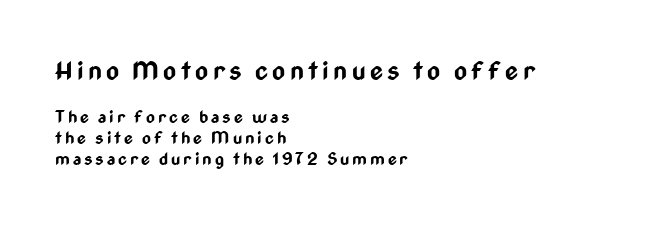
Q: Is the text bold? A: Yes.
Q: Is the text italic (slanted)? A: No, it is upright.
Q: Is the text underlined? A: No.
Q: How is the paragraph aligned? A: Left-aligned.
Q: Which block of text is set in a larger size, the first (top) or the second (bottom)? A: The first (top) one.
